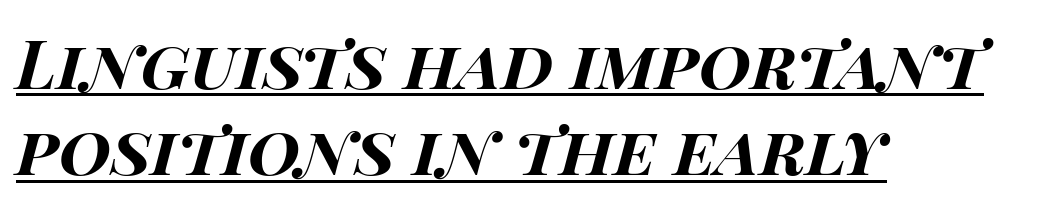
Line beginnings align vertically; line endings do not. Summary of weight: heavy, a full bold. How are the letters spaced? Ordinarily, with no added tracking. This sample keeps an unexceptional amount of space between lines. Underlined type. A typesetter would call this proportional, since set widths differ per character.
